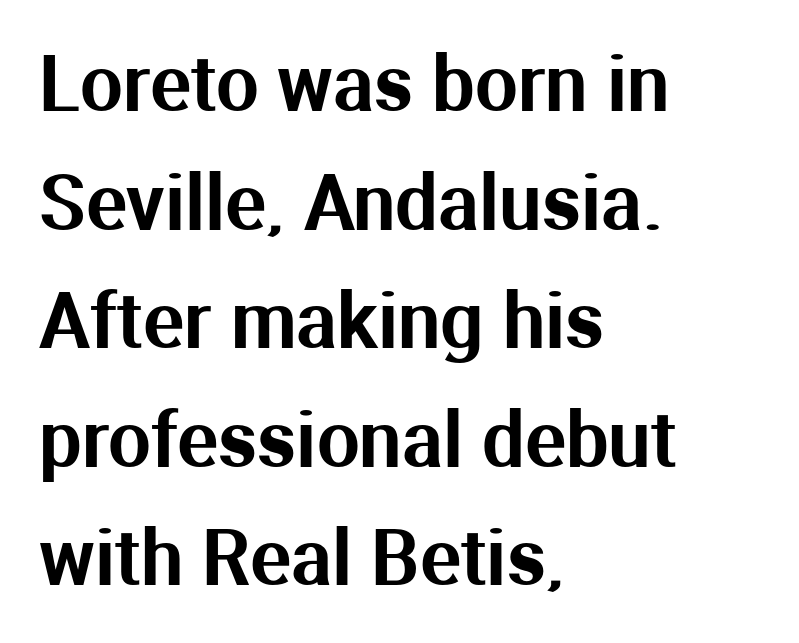
{"serif": "no", "italic": "no", "width": "normal", "stroke_contrast": "medium", "x_height": "medium", "monospaced": "no", "underline": "no", "align": "left", "line_spacing": "normal", "line_spacing_ratio": 1.56, "letter_spacing": "normal", "letter_spacing_em": 0.0, "glyph_px": 76}
